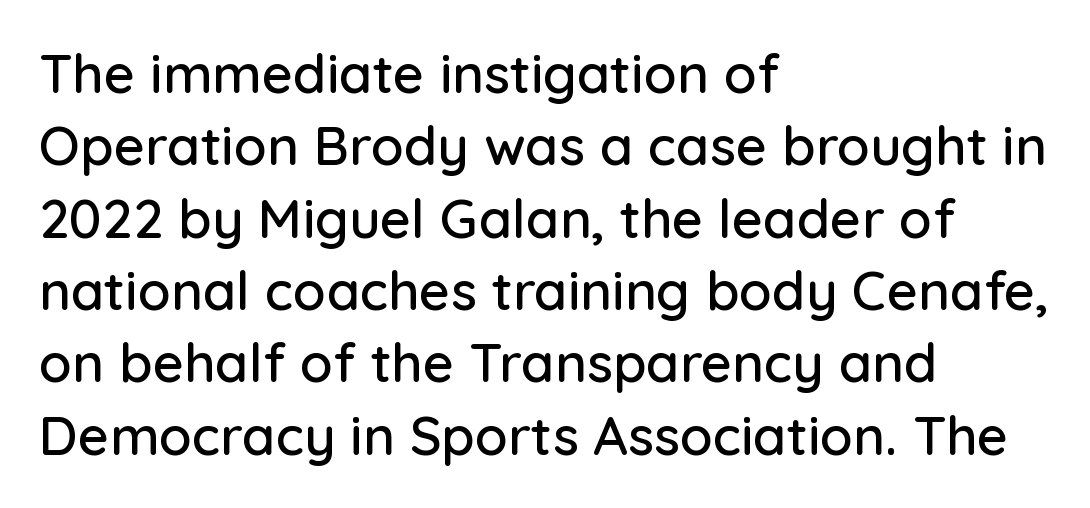
Q: Is the text italic (slanted)? A: No, it is upright.
Q: Is the typeface a serif or a sans-serif typeface? A: Sans-serif.
Q: Is the text underlined? A: No.
Q: How is the paragraph aligned? A: Left-aligned.
Q: Is the spacing between letters normal or unusually wide? A: Normal.
Q: Is the spacing between lines tight, normal or loose? A: Normal.
Q: Width (condensed, normal, or wide)? A: Normal.
Q: Stroke contrast? A: Low.
Q: x-height? A: Medium.
Q: Monospaced? A: No.
